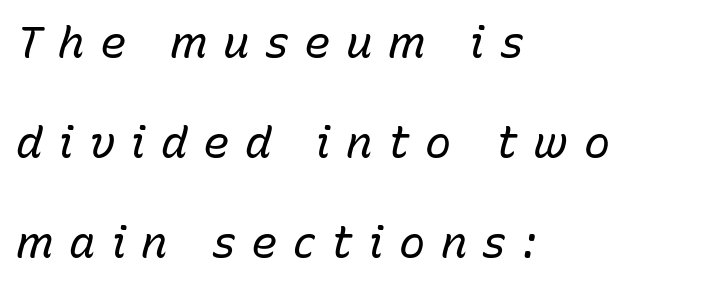
Bare-footed words on every line. Note the varied advance widths — an 'i' is clearly narrower than an 'm'. Words appear elongated and porous because spacing is wide. Stem width sits at or under what a default text font uses. The rendering anchors every line to the left-hand side. Honestly, the rows look like they've been pulled way apart.
